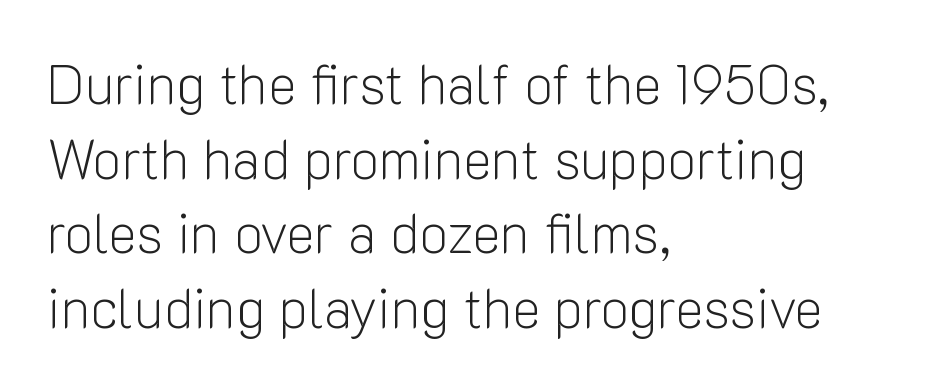
{"serif": "no", "italic": "no", "bold": "no", "weight": "light", "width": "normal", "stroke_contrast": "low", "x_height": "medium", "monospaced": "no", "underline": "no", "align": "left", "line_spacing": "normal", "line_spacing_ratio": 1.38, "letter_spacing": "normal", "letter_spacing_em": 0.0, "glyph_px": 54}
